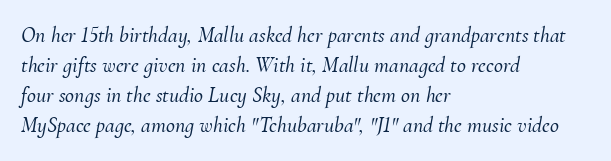
The image shows 22 px text type, italic (leaning right); set left-aligned, normal line spacing (1.37x), normal letter spacing, not underlined.
